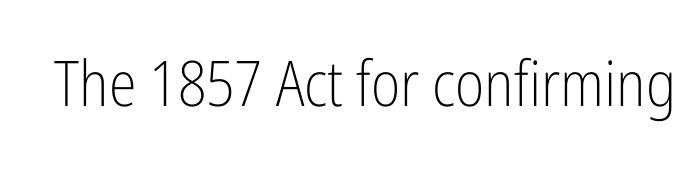
Proportional: the letters do not fall into vertical columns. I'd call this a sans setting — the letters go barefoot. Bold? No — there's no thickening of the strokes. Short note: letters normally spaced. This sample uses an upright cut, with every glyph sitting square on the baseline.
